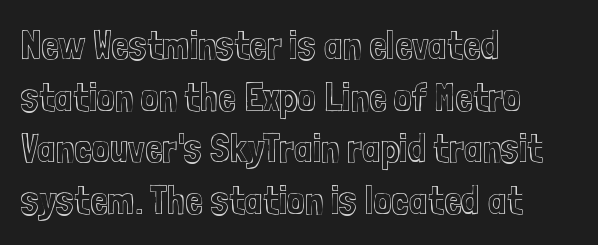
{"italic": "no", "width": "condensed", "x_height": "medium", "monospaced": "no", "underline": "no", "align": "left", "line_spacing": "normal", "line_spacing_ratio": 1.29, "letter_spacing": "normal", "letter_spacing_em": 0.0, "glyph_px": 40}
